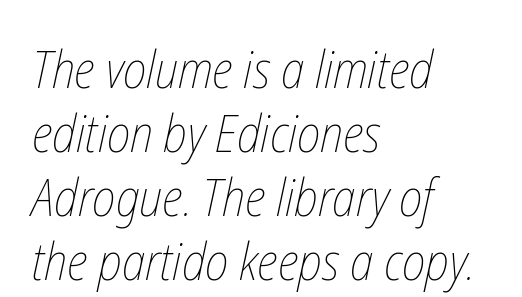
How are the letters spaced? Ordinarily, with no added tracking. Left-aligned paragraph, ragged on the right. The strokes carry an ordinary text weight at most. This sample has the flowing, uneven cadence of proportional lettering. Only glyphs here, with clear space below each row.
